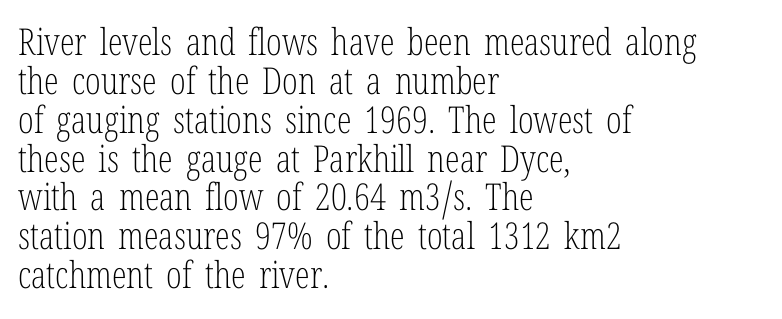
The image shows 37 px light, condensed serif type, upright; set left-aligned, tight line spacing (1.05x), normal letter spacing, not underlined; low stroke contrast and a medium x-height.
